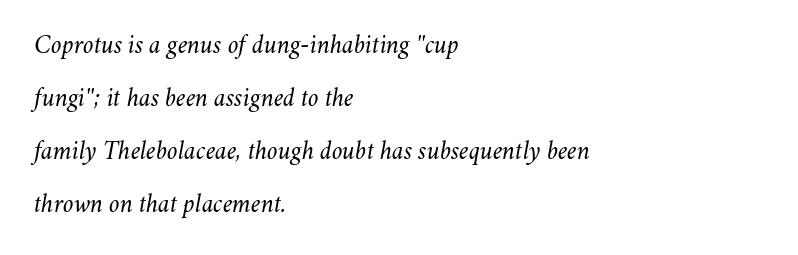
{"italic": "yes", "lean": "right", "slant_degrees": 11, "bold": "no", "underline": "no", "align": "left", "line_spacing": "loose", "line_spacing_ratio": 2.04, "letter_spacing": "normal", "letter_spacing_em": 0.0, "glyph_px": 26}
